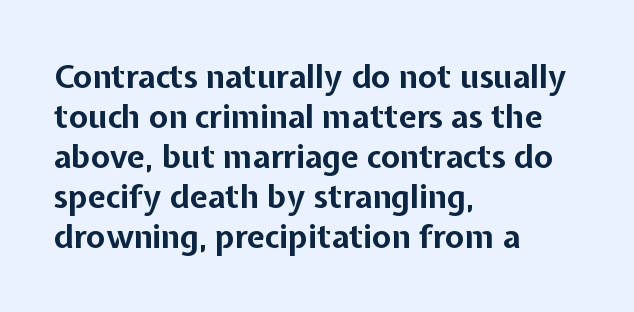
Each line starts at the same left margin while the right side varies. The letters are bold, with thick, heavy strokes. A bare baseline throughout the passage. The tracking reads as untouched default to a designer's eye.
